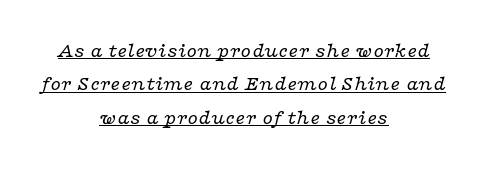
{"italic": "yes", "lean": "right", "slant_degrees": 16, "bold": "no", "underline": "yes", "align": "center", "line_spacing": "normal", "line_spacing_ratio": 1.59, "letter_spacing": "normal", "letter_spacing_em": 0.0, "glyph_px": 21}
